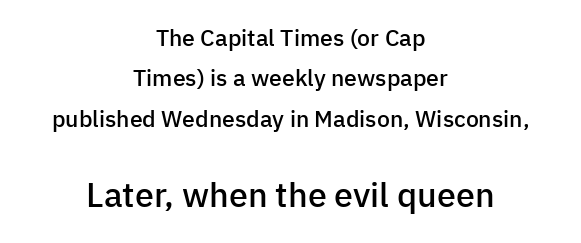
Q: Is the text bold? A: Semi-bold.
Q: Is the text italic (slanted)? A: No, it is upright.
Q: Is the typeface a serif or a sans-serif typeface? A: Sans-serif.
Q: Is the text underlined? A: No.
Q: How is the paragraph aligned? A: Centered.
Q: Is the spacing between letters normal or unusually wide? A: Normal.
Q: Which block of text is set in a larger size, the first (top) or the second (bottom)? A: The second (bottom) one.
Q: Width (condensed, normal, or wide)? A: Normal.
Q: Stroke contrast? A: Low.
Q: x-height? A: Medium.
Q: Monospaced? A: No.
